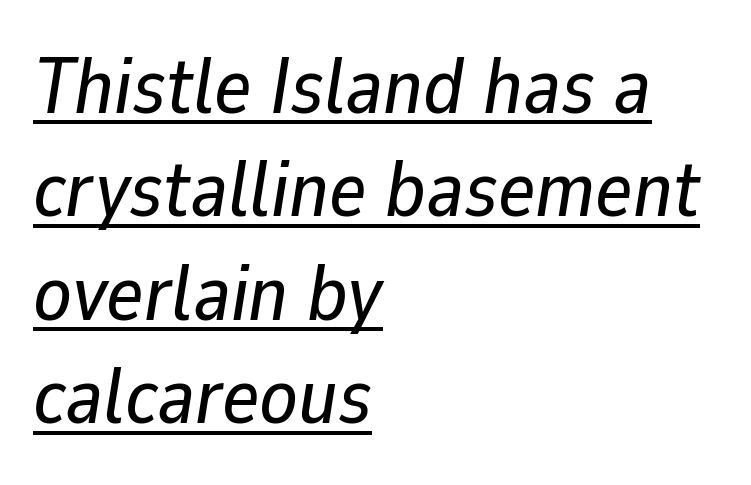
This rendering uses left alignment, leaving the right contour irregular. Like a heading marked for emphasis, these lines bear an underscore. A normal amount of white space separates one row of letters from the next. Looking at the ascenders, they clearly lean.
